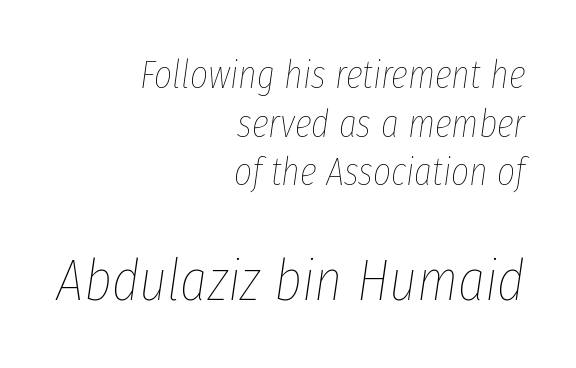
{"italic": "yes", "lean": "right", "slant_degrees": 8, "bold": "no", "weight": "thin", "width": "condensed", "stroke_contrast": "low", "x_height": "medium", "monospaced": "no", "underline": "no", "align": "right", "line_spacing": "normal", "line_spacing_ratio": 1.25, "letter_spacing": "normal", "letter_spacing_em": 0.0, "larger_block": "second", "size_ratio": 1.51, "glyph_px": 59}
